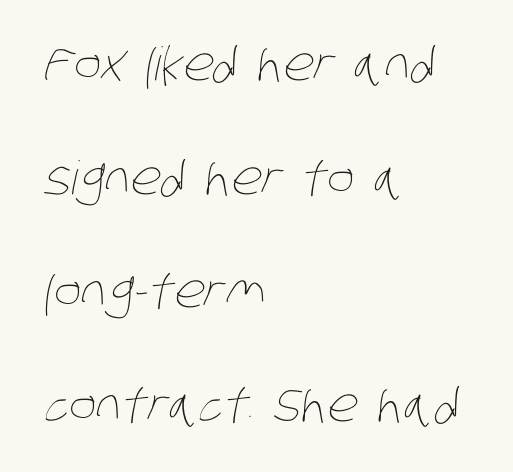
{"bold": "no", "weight": "thin", "width": "condensed", "stroke_contrast": "low", "x_height": "large", "monospaced": "no", "underline": "no", "align": "left", "line_spacing": "loose", "line_spacing_ratio": 2.47, "letter_spacing": "normal", "letter_spacing_em": 0.0, "glyph_px": 46}
